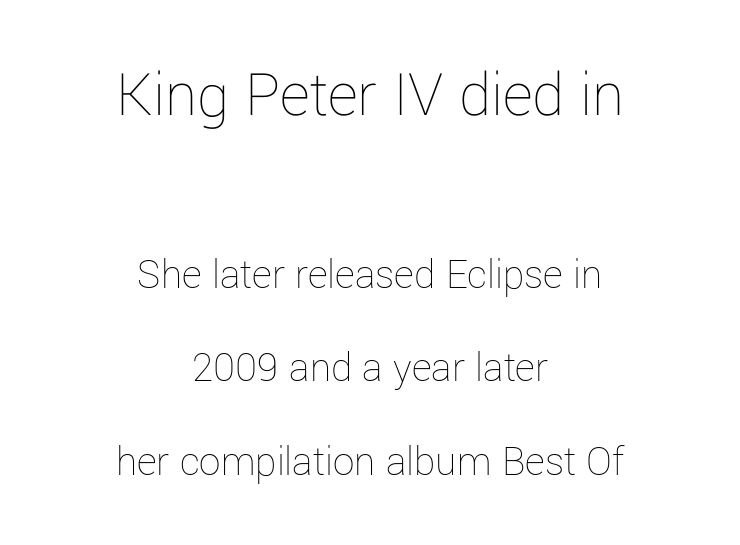
Caption: face not bold, strokes unweighted. Bare-footed words on every line. Character widths vary here, with narrow letters taking less room than wide ones. Standard letterfit; no display-style spreading of the glyphs. Vertically, the passage feels expansive, rows floating well apart. Is the block centered? Yes — each line is placed symmetrically about the middle.
